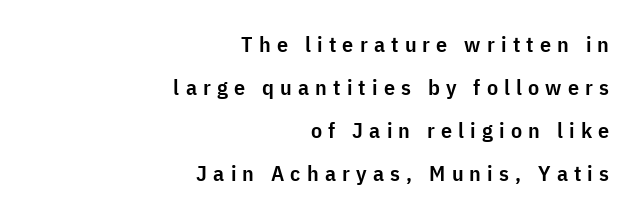
{"italic": "no", "bold": "semi", "underline": "no", "align": "right", "line_spacing": "loose", "line_spacing_ratio": 1.95, "letter_spacing": "wide", "letter_spacing_em": 0.28, "glyph_px": 22}
